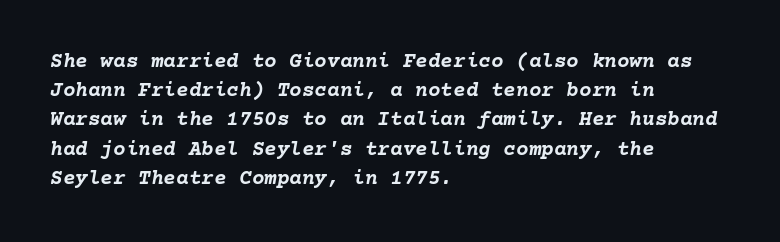
Q: Is the text bold? A: Yes.
Q: Is the text italic (slanted)? A: Yes, it leans right by about 10 degrees.
Q: Is the text underlined? A: No.
Q: How is the paragraph aligned? A: Left-aligned.
Q: Is the spacing between letters normal or unusually wide? A: Normal.
Q: Is the spacing between lines tight, normal or loose? A: Normal.
